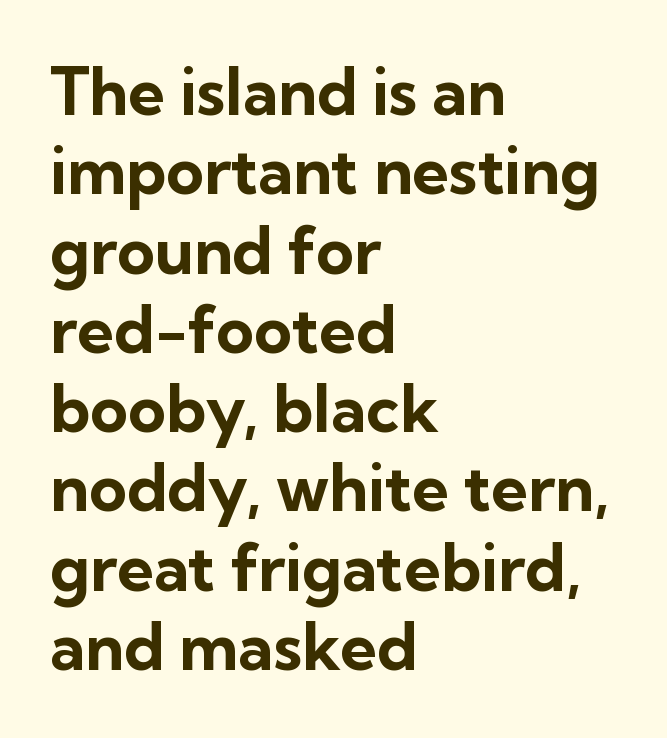
Q: Is the text bold? A: Yes.
Q: Is the text italic (slanted)? A: No, it is upright.
Q: Is the typeface a serif or a sans-serif typeface? A: Sans-serif.
Q: Is the text underlined? A: No.
Q: How is the paragraph aligned? A: Left-aligned.
Q: Is the spacing between letters normal or unusually wide? A: Normal.
Q: Width (condensed, normal, or wide)? A: Normal.
Q: Stroke contrast? A: Low.
Q: x-height? A: Medium.
Q: Monospaced? A: No.
